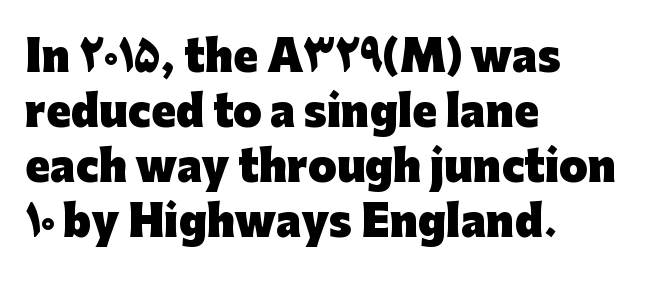
{"serif": "no", "italic": "no", "bold": "yes", "weight": "heavy", "width": "normal", "stroke_contrast": "low", "x_height": "medium", "monospaced": "no", "underline": "no", "align": "left", "line_spacing": "normal", "line_spacing_ratio": 1.34, "letter_spacing": "normal", "letter_spacing_em": 0.0, "glyph_px": 41}
